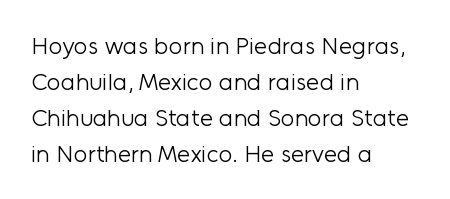
Q: Is the text bold? A: No.
Q: Is the text italic (slanted)? A: No, it is upright.
Q: Is the text underlined? A: No.
Q: How is the paragraph aligned? A: Left-aligned.
Q: Is the spacing between letters normal or unusually wide? A: Normal.
Q: Is the spacing between lines tight, normal or loose? A: Normal.
